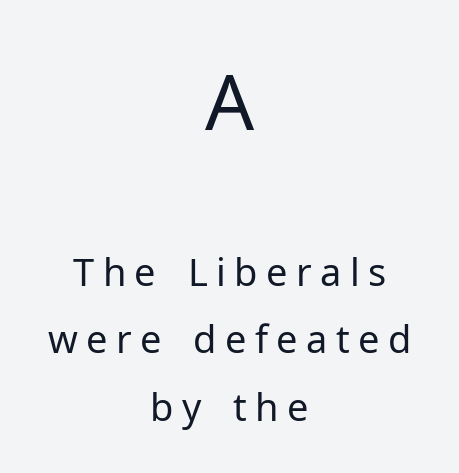
Q: Is the text bold? A: No.
Q: Is the text italic (slanted)? A: No, it is upright.
Q: Is the typeface a serif or a sans-serif typeface? A: Sans-serif.
Q: Is the text underlined? A: No.
Q: How is the paragraph aligned? A: Centered.
Q: Is the spacing between letters normal or unusually wide? A: Unusually wide.
Q: Which block of text is set in a larger size, the first (top) or the second (bottom)? A: The first (top) one.
Q: Width (condensed, normal, or wide)? A: Normal.
Q: Stroke contrast? A: Low.
Q: x-height? A: Medium.
Q: Monospaced? A: No.
